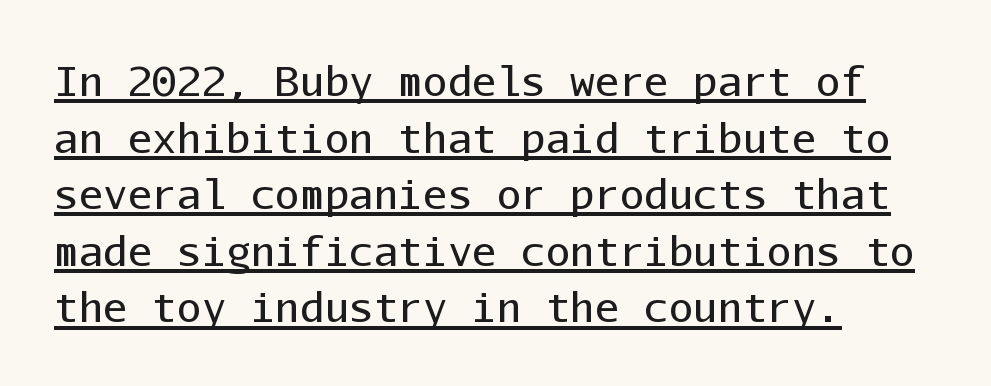
The image shows 41 px regular-weight sans-serif type, upright, monospaced; set left-aligned, normal line spacing (1.38x), normal letter spacing, underlined; low stroke contrast and a medium x-height.
